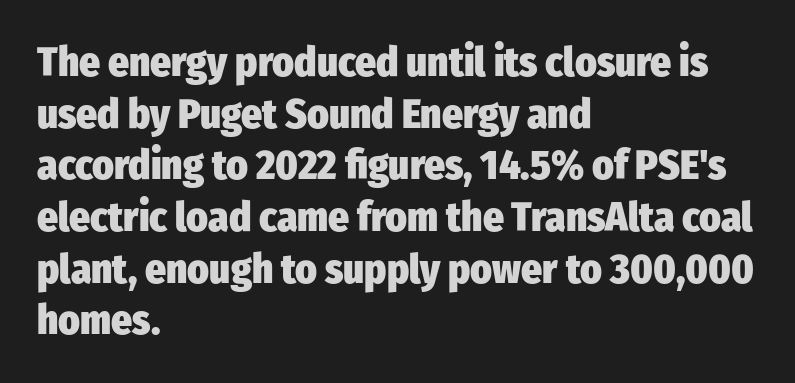
{"serif": "no", "italic": "no", "bold": "yes", "weight": "heavy", "width": "condensed", "stroke_contrast": "low", "x_height": "medium", "monospaced": "no", "underline": "no", "align": "left", "line_spacing": "normal", "line_spacing_ratio": 1.26, "letter_spacing": "normal", "letter_spacing_em": 0.0, "glyph_px": 41}
